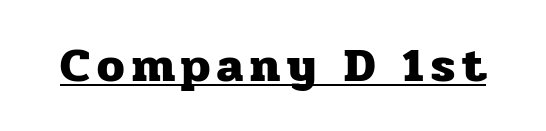
If you drew a line through each stem, it would be perfectly vertical. The face used here is seriffed, in the tradition of book romans. Looks like someone drew a line under every word here. Do the characters align in a grid? No, the font is proportional.
